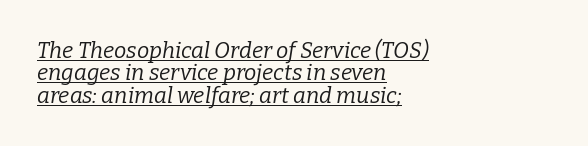
{"italic": "yes", "lean": "right", "slant_degrees": 9, "bold": "no", "underline": "yes", "align": "left", "line_spacing": "tight", "line_spacing_ratio": 1.02, "letter_spacing": "normal", "letter_spacing_em": 0.0, "glyph_px": 22}
